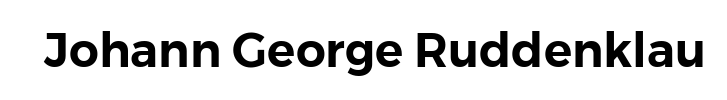
The image shows 47 px sans-serif type, upright; set normal letter spacing, not underlined; low stroke contrast and a medium x-height.
